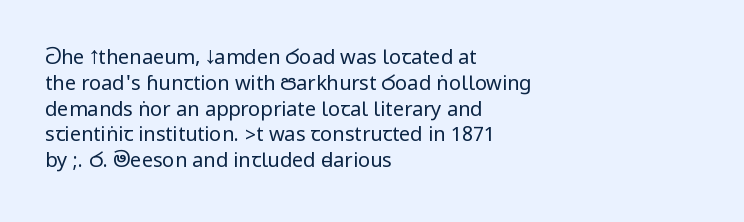
The image shows 20 px text type, upright; set left-aligned, normal line spacing (1.29x), normal letter spacing, not underlined.
